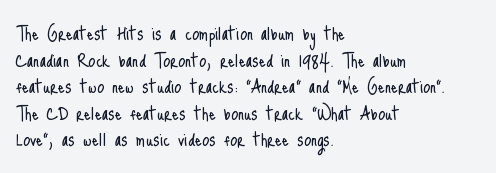
The image shows 22 px text type, upright; set left-aligned, line spacing 1.21x, normal letter spacing, not underlined.
